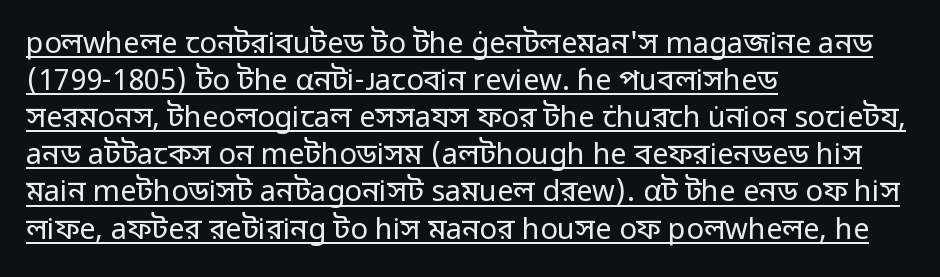
You could not count columns in this text — the font is proportionally spaced. Do the letters lean? They stand straight. The passage shown stacks its lines at a standard gap. Default kerning and tracking; the words read as compact shapes.
